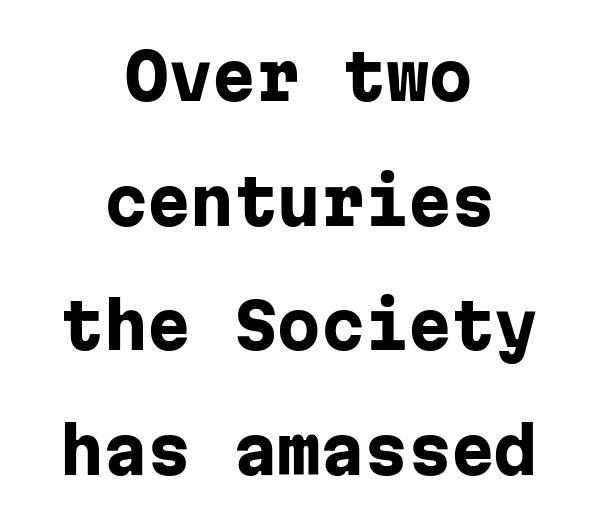
Q: Is the text bold? A: Yes.
Q: Is the text italic (slanted)? A: No, it is upright.
Q: Is the typeface a serif or a sans-serif typeface? A: Sans-serif.
Q: Is the text underlined? A: No.
Q: How is the paragraph aligned? A: Centered.
Q: Is the spacing between letters normal or unusually wide? A: Normal.
Q: Is the spacing between lines tight, normal or loose? A: Loose.
Q: Width (condensed, normal, or wide)? A: Normal.
Q: Stroke contrast? A: Low.
Q: x-height? A: Medium.
Q: Monospaced? A: Yes.
